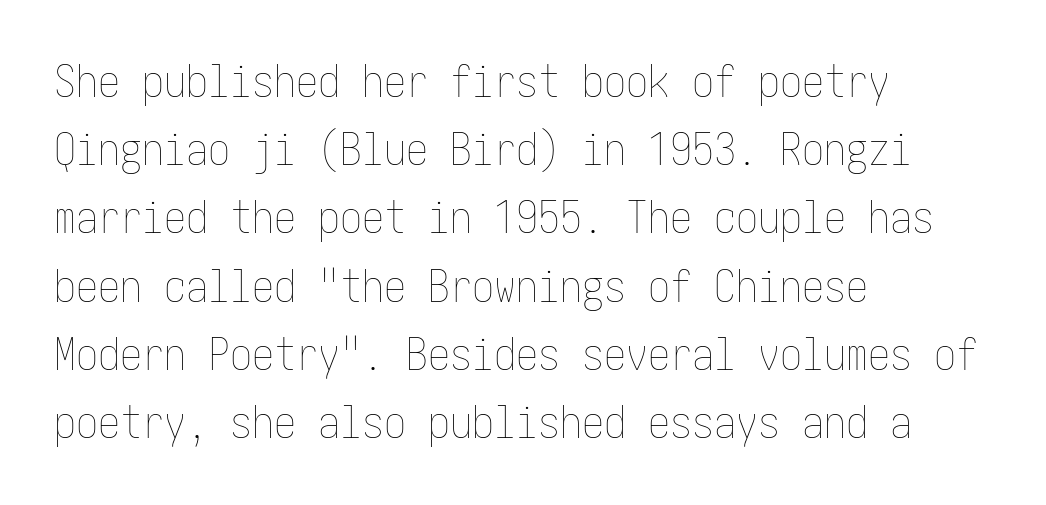
The letters look calm and open, with moderate or lighter stems. A typesetter would call this leading conventional body-copy spacing. The tracking reads as untouched default to a designer's eye. Glance below the letters and you will spot only blank space. Does the lettering tilt? It doesn't — this is upright.
